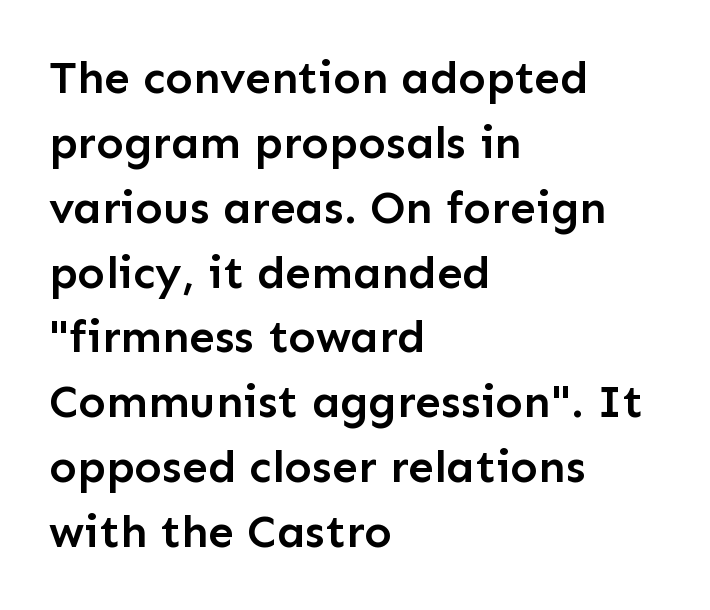
{"serif": "no", "italic": "no", "bold": "semi", "weight": "semibold", "width": "normal", "stroke_contrast": "low", "x_height": "medium", "monospaced": "no", "underline": "no", "align": "left", "line_spacing": "normal", "line_spacing_ratio": 1.41, "letter_spacing": "normal", "letter_spacing_em": 0.0, "glyph_px": 46}
